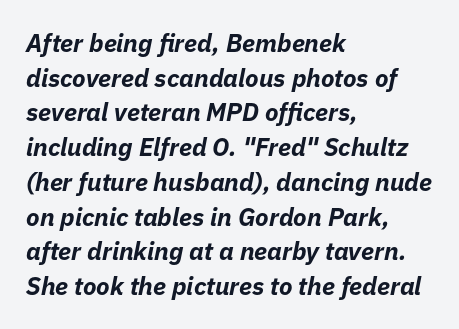
The image shows 25 px bold type, italic (leaning right); set left-aligned, normal line spacing (1.39x), normal letter spacing, not underlined.
